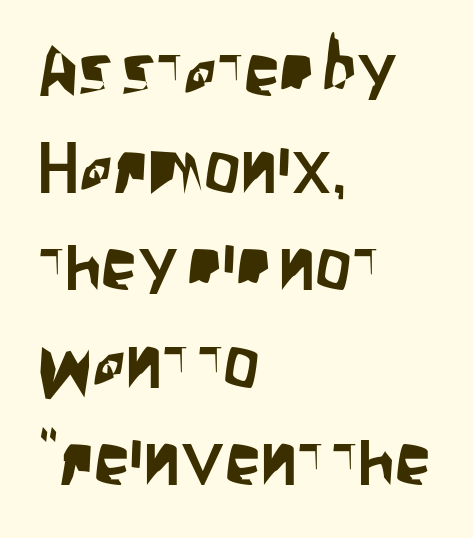
The image shows 72 px condensed sans-serif type, upright; set left-aligned, normal line spacing (1.35x), normal letter spacing, not underlined; low stroke contrast and a large x-height.
